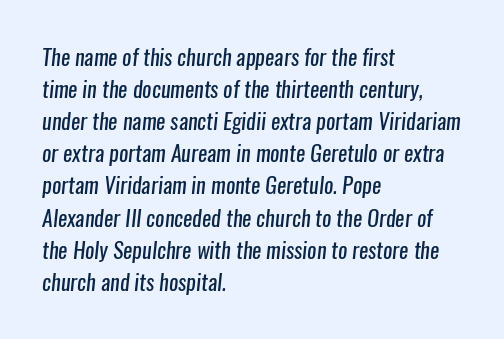
{"bold": "no", "underline": "no", "align": "left", "line_spacing": "normal", "line_spacing_ratio": 1.46, "letter_spacing": "normal", "letter_spacing_em": 0.0, "glyph_px": 22}
